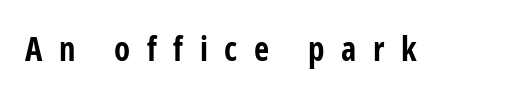
The image shows 33 px bold, condensed sans-serif type, upright; set unusually wide letter spacing (+0.5 em), not underlined; low stroke contrast and a medium x-height.
